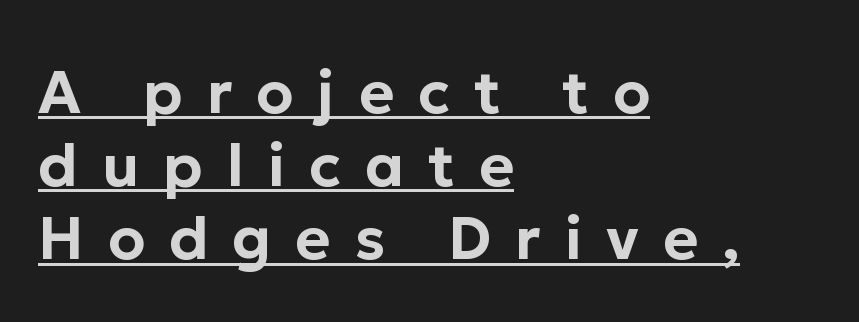
The image shows 60 px sans-serif type, upright; set left-aligned, line spacing 1.22x, unusually wide letter spacing (+0.4 em), underlined; low stroke contrast and a medium x-height.
